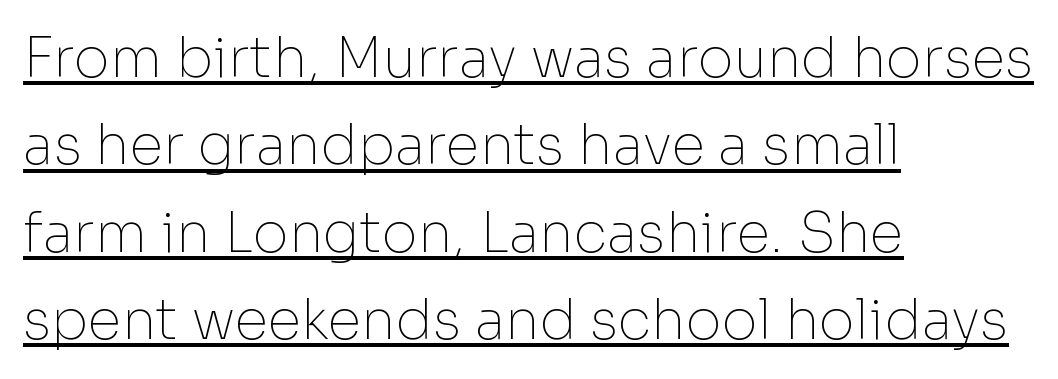
The image shows 55 px thin sans-serif type, upright; set left-aligned, normal line spacing (1.59x), normal letter spacing, underlined; low stroke contrast and a medium x-height.
